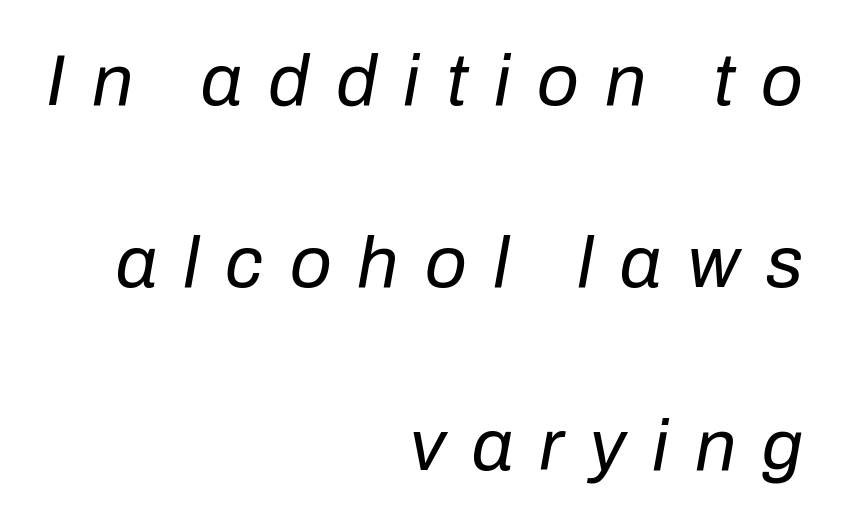
The image shows 73 px regular-weight type, italic (leaning right); set right-aligned, loose line spacing (2.5x), unusually wide letter spacing (+0.36 em), not underlined; low stroke contrast and a medium x-height.
